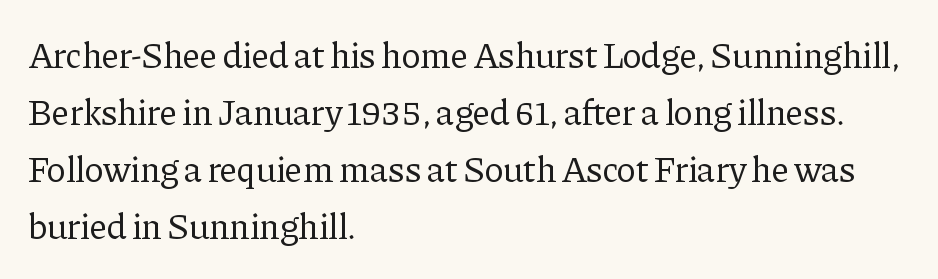
The image shows 36 px regular-weight serif type, upright; set left-aligned, normal line spacing (1.58x), normal letter spacing, not underlined; low stroke contrast and a medium x-height.
